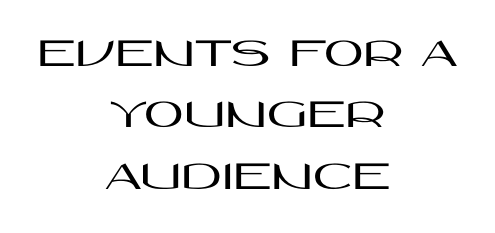
Q: Is the text italic (slanted)? A: No, it is upright.
Q: Is the typeface a serif or a sans-serif typeface? A: Sans-serif.
Q: Is the text underlined? A: No.
Q: How is the paragraph aligned? A: Centered.
Q: Is the spacing between letters normal or unusually wide? A: Normal.
Q: Is the spacing between lines tight, normal or loose? A: Normal.
Q: Width (condensed, normal, or wide)? A: Wide.
Q: Stroke contrast? A: High.
Q: x-height? A: Large.
Q: Monospaced? A: No.
